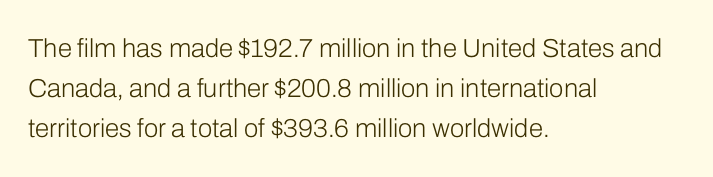
The image shows 26 px text type, upright; set left-aligned, normal line spacing (1.54x), normal letter spacing, not underlined.
